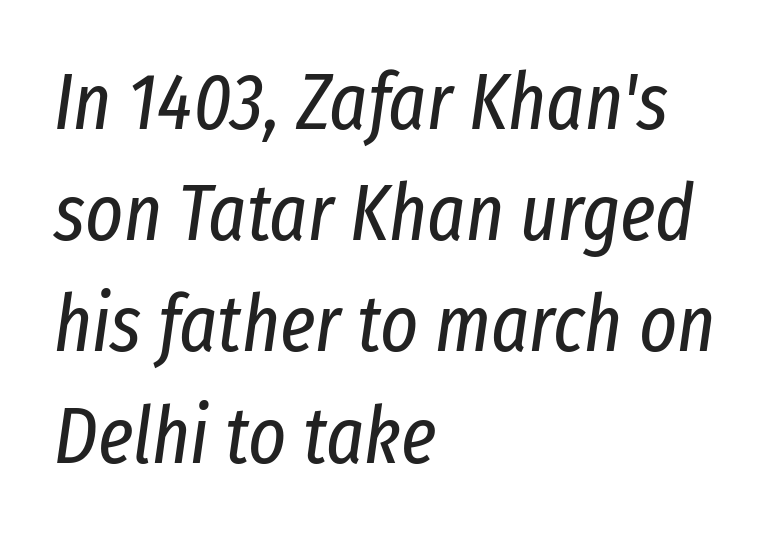
Q: Is the text bold? A: No.
Q: Is the text italic (slanted)? A: Yes, it leans right by about 8 degrees.
Q: Is the text underlined? A: No.
Q: How is the paragraph aligned? A: Left-aligned.
Q: Is the spacing between letters normal or unusually wide? A: Normal.
Q: Is the spacing between lines tight, normal or loose? A: Normal.
Q: Width (condensed, normal, or wide)? A: Condensed.
Q: Stroke contrast? A: Low.
Q: x-height? A: Medium.
Q: Monospaced? A: No.
